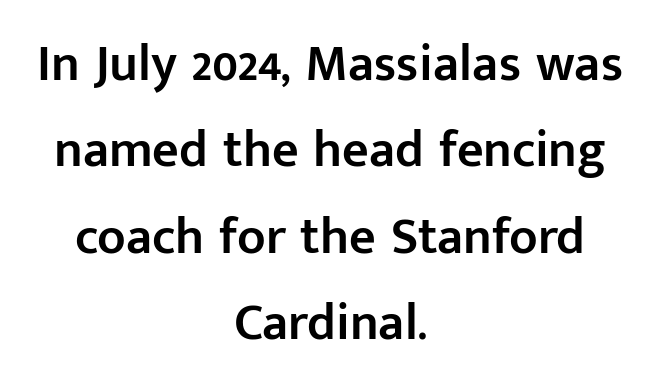
The image shows 52 px semibold sans-serif type, upright; set centered, normal line spacing (1.66x), normal letter spacing, not underlined; low stroke contrast and a medium x-height.
